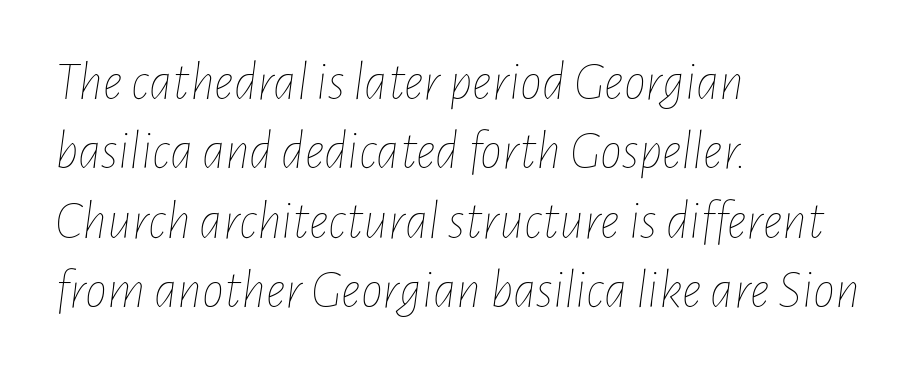
The image shows 55 px thin, condensed type, italic (leaning right); set left-aligned, normal line spacing (1.26x), normal letter spacing, not underlined; low stroke contrast and a medium x-height.
